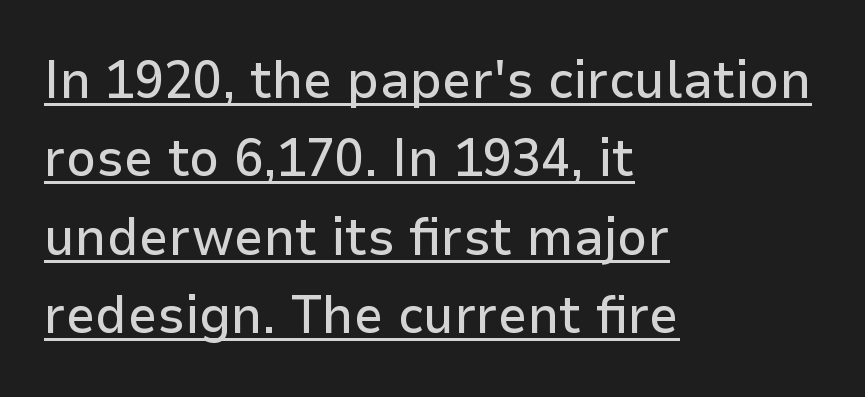
The image shows 53 px sans-serif type, upright; set left-aligned, normal line spacing (1.48x), normal letter spacing, underlined; low stroke contrast and a medium x-height.
